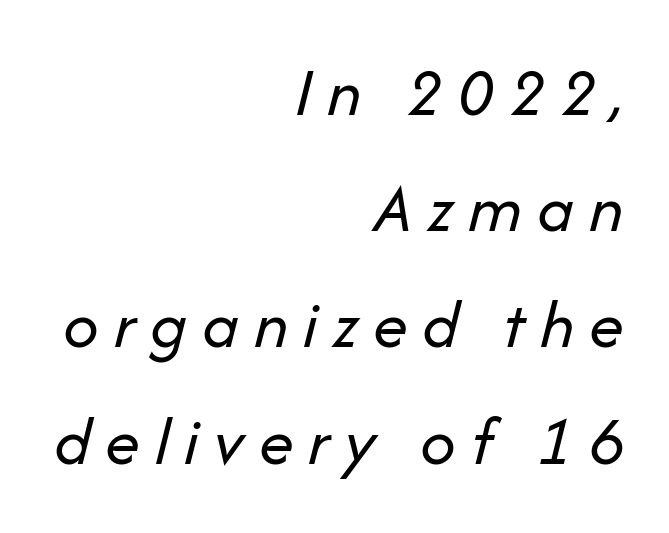
Q: Is the text bold? A: No.
Q: Is the text italic (slanted)? A: Yes, it leans right by about 14 degrees.
Q: Is the text underlined? A: No.
Q: How is the paragraph aligned? A: Right-aligned.
Q: Is the spacing between letters normal or unusually wide? A: Unusually wide.
Q: Is the spacing between lines tight, normal or loose? A: Normal.
Q: Width (condensed, normal, or wide)? A: Normal.
Q: Stroke contrast? A: Low.
Q: x-height? A: Medium.
Q: Monospaced? A: No.
